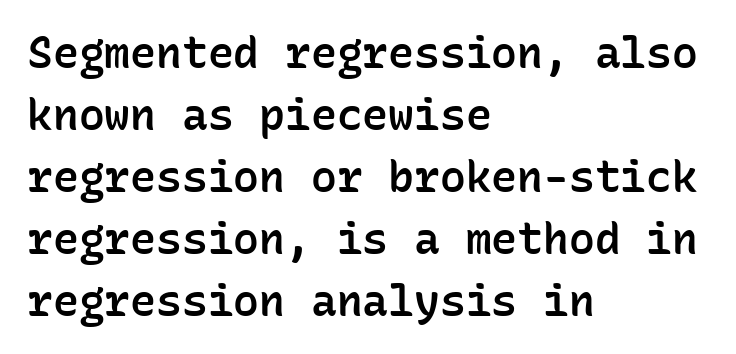
The face used here is monospaced, like something from a code editor. The strip under each line holds only bare page. The glyphs in this specimen are sans serif. What weight is shown? A semibold, between regular and bold. The horizontal fit of the characters is conventional and even. Does the leading feel generous? No, just average.
